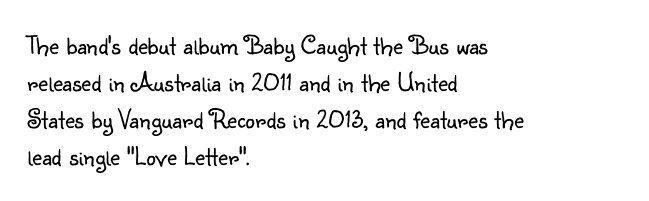
Reading down the block, your eye returns to a fixed left position each line. Tall strokes in this sample are plumb rather than angled. The rendering uses a moderate line-height, typical for paragraphs. This is not heavy type; no bold has been used. Any mark beneath the type? The region is blank. Each word holds together tightly as a unit, with standard inter-letter gaps.
